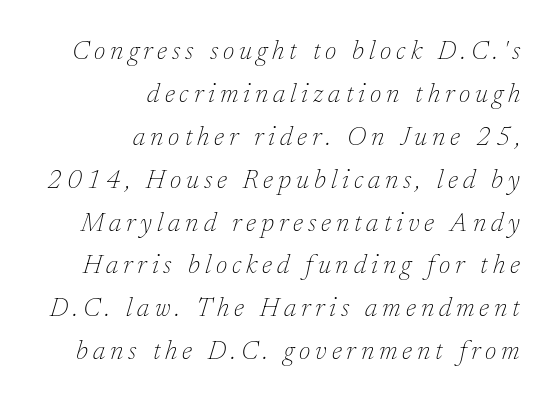
The image shows 26 px text type, italic (leaning right); set right-aligned, normal line spacing (1.65x), not underlined.
